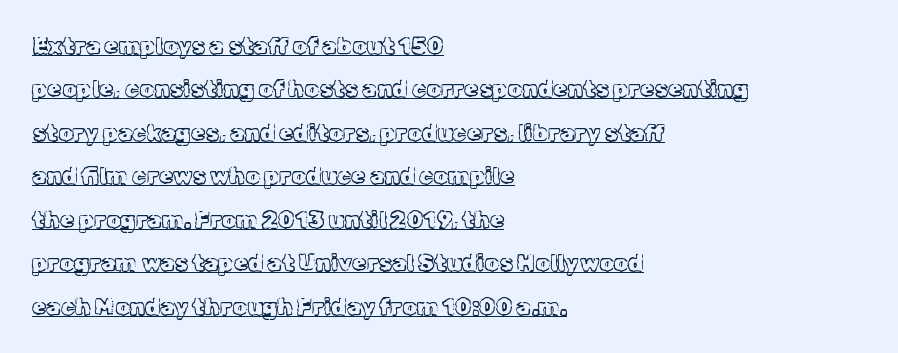
The image shows 23 px text type, upright; set left-aligned, line spacing 1.89x, normal letter spacing, underlined.
